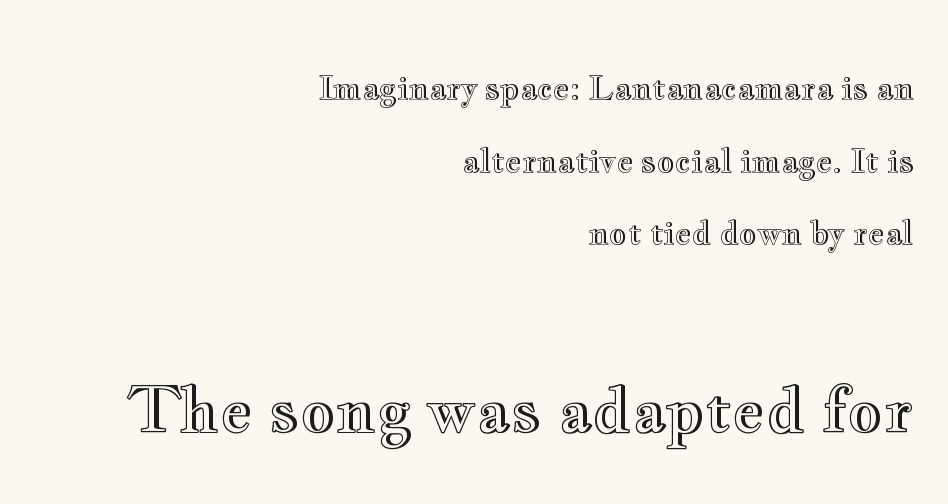
Nobody drew a line under any word here. Horizontal alignment here is rightward, an uncommon choice for prose. Style check: upright. Regarding leading, the lines here are spaced well apart. You get the small type first, then a jump to larger type. Spacing verdict: proportional, widths tailored to each character.
